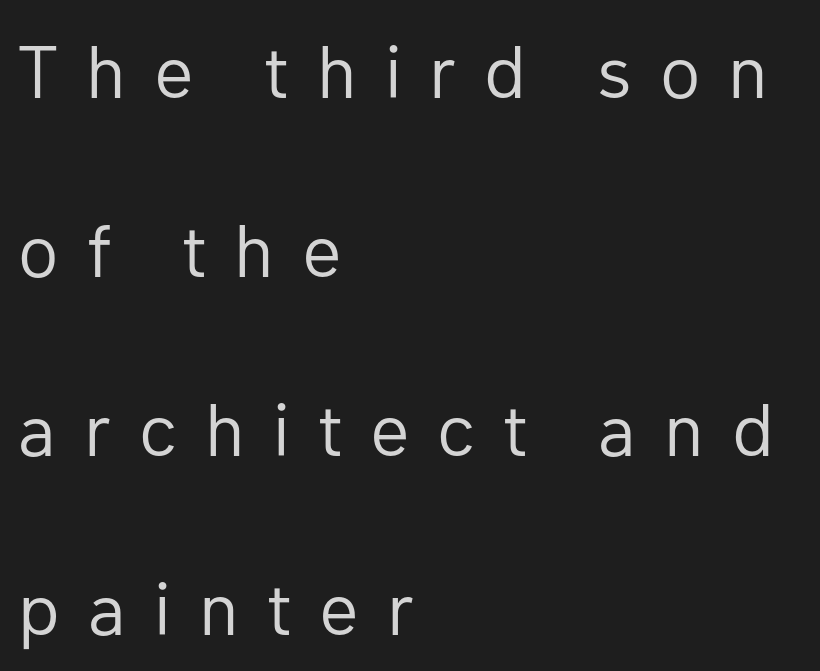
{"serif": "no", "italic": "no", "bold": "no", "weight": "regular", "width": "normal", "stroke_contrast": "low", "x_height": "medium", "monospaced": "no", "underline": "no", "align": "left", "line_spacing": "loose", "line_spacing_ratio": 2.42, "letter_spacing": "wide", "letter_spacing_em": 0.38, "glyph_px": 74}
